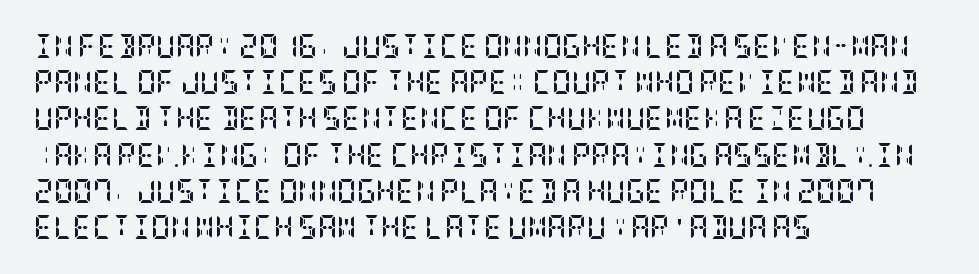
The image shows 24 px bold type, upright; set left-aligned, normal line spacing (1.51x), normal letter spacing, not underlined.
